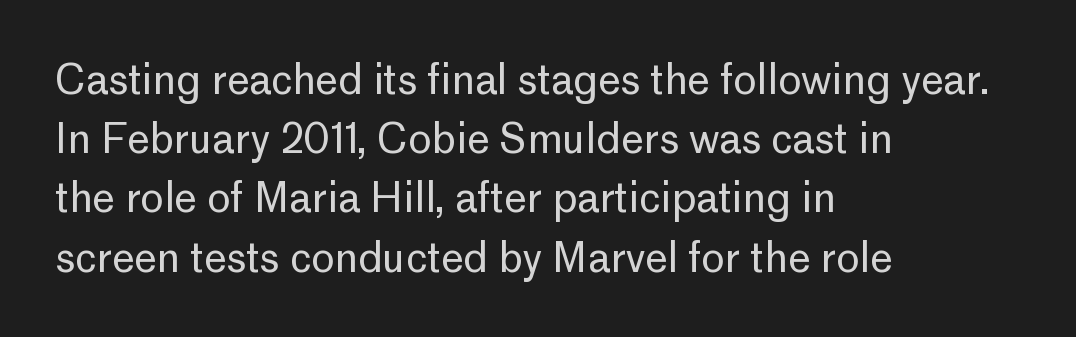
These lines stack with their left ends in a neat column. Each stroke keeps to a modest, everyday thickness or less. The glyphs are unaccompanied by any horizontal stroke below them. The face used here is a sans, in the tradition of grotesques and geometrics.
